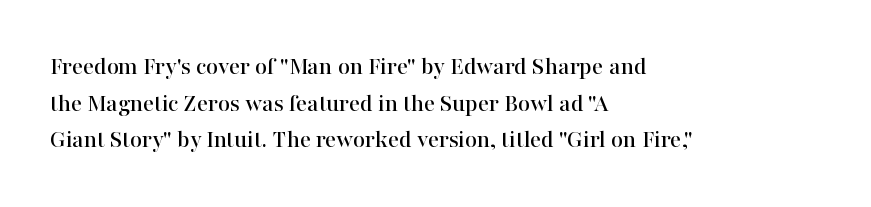
The image shows 26 px text type, upright; set left-aligned, normal line spacing (1.41x), normal letter spacing, not underlined.
